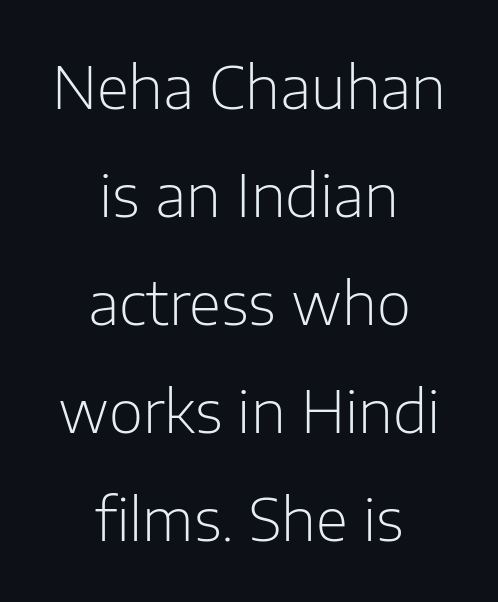
These lines are centered, leaving both edges ragged. The designer went with a sans here, leaving each stem footless. No heavy texture on the line: the type isn't bold. Nobody touched the tracking dial on this one. Underline: absent.
